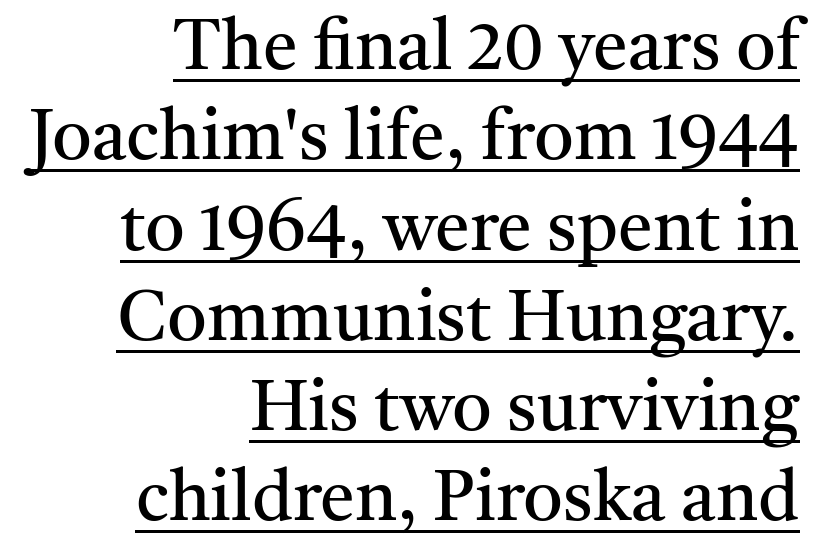
The image shows 70 px regular-weight serif type, upright; set right-aligned, normal line spacing (1.29x), normal letter spacing, underlined; medium stroke contrast and a medium x-height.
